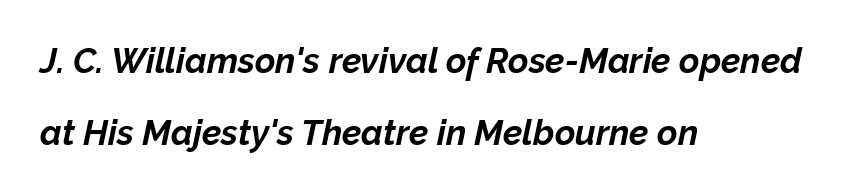
{"italic": "yes", "lean": "right", "slant_degrees": 12, "bold": "yes", "weight": "bold", "width": "normal", "stroke_contrast": "low", "x_height": "medium", "monospaced": "no", "underline": "no", "align": "left", "line_spacing": "loose", "line_spacing_ratio": 2.06, "letter_spacing": "normal", "letter_spacing_em": 0.0, "glyph_px": 35}
